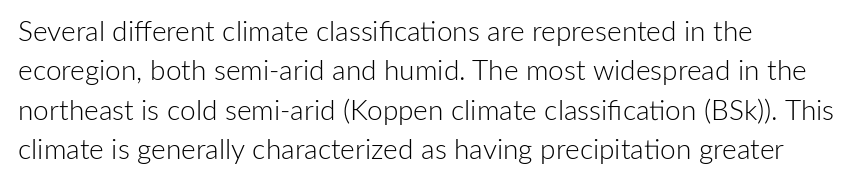
{"serif": "no", "italic": "no", "bold": "no", "weight": "light", "width": "normal", "stroke_contrast": "low", "x_height": "medium", "monospaced": "no", "underline": "no", "align": "left", "line_spacing": "normal", "line_spacing_ratio": 1.41, "letter_spacing": "normal", "letter_spacing_em": 0.0, "glyph_px": 28}
